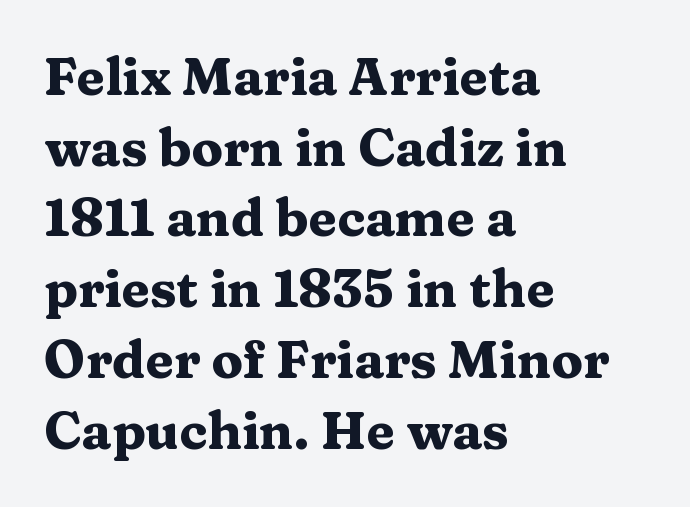
The image shows 52 px heavy, wide serif type, upright; set left-aligned, normal line spacing (1.36x), normal letter spacing, not underlined; medium stroke contrast and a medium x-height.
